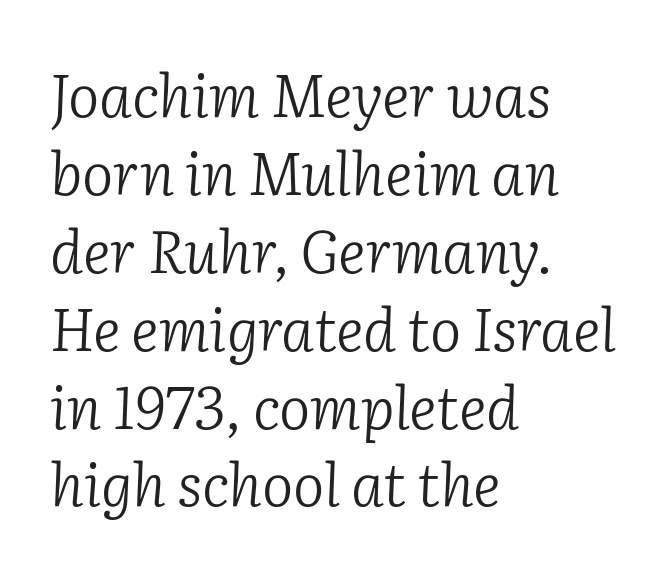
{"serif": "yes", "italic": "yes", "lean": "right", "slant_degrees": 2, "bold": "no", "weight": "light", "width": "normal", "stroke_contrast": "low", "x_height": "medium", "monospaced": "no", "underline": "no", "align": "left", "line_spacing": "normal", "line_spacing_ratio": 1.32, "letter_spacing": "normal", "letter_spacing_em": 0.0, "glyph_px": 59}
